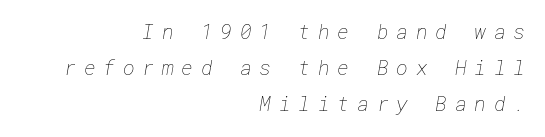
{"bold": "no", "underline": "no", "align": "right", "line_spacing_ratio": 1.81, "letter_spacing": "wide", "letter_spacing_em": 0.39, "glyph_px": 20}
